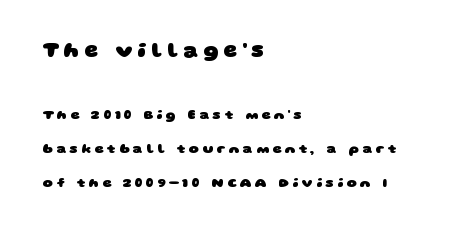
The image shows 21 px bold type; set left-aligned, loose line spacing (2.41x), unusually wide letter spacing (+0.24 em), not underlined; the first (top) block is 1.5x larger.
